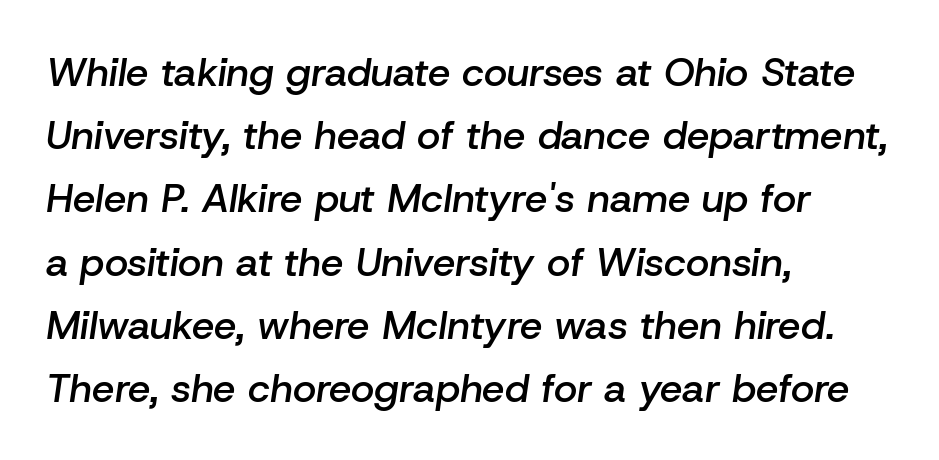
The image shows 40 px semibold type, italic (leaning right); set left-aligned, normal line spacing (1.58x), normal letter spacing, not underlined; low stroke contrast and a medium x-height.
